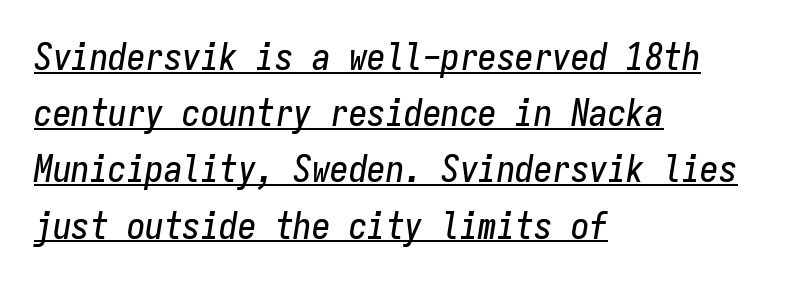
The image shows 37 px condensed type, italic (leaning right), monospaced; set left-aligned, normal line spacing (1.52x), normal letter spacing, underlined; low stroke contrast and a medium x-height.
